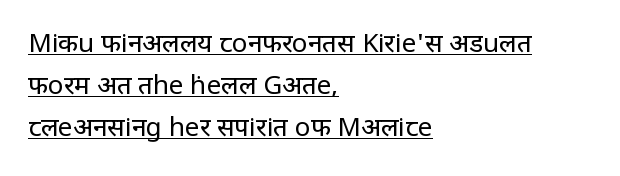
The image shows 26 px text type, upright; set left-aligned, normal line spacing (1.62x), normal letter spacing, underlined.
